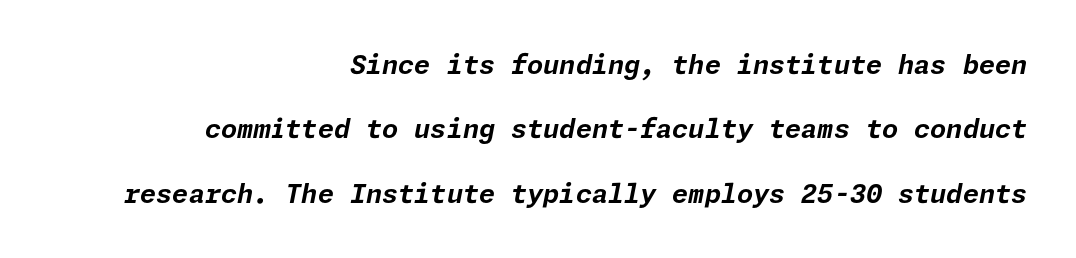
{"italic": "yes", "lean": "right", "slant_degrees": 11, "bold": "yes", "underline": "no", "align": "right", "line_spacing": "loose", "line_spacing_ratio": 2.48, "letter_spacing": "normal", "letter_spacing_em": 0.0, "glyph_px": 26}
